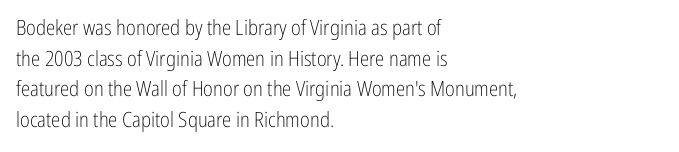
The image shows 21 px text type, upright; set left-aligned, normal line spacing (1.46x), normal letter spacing, not underlined.
